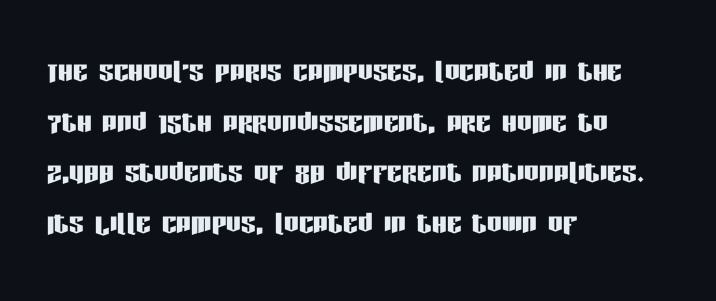
{"serif": "no", "italic": "no", "width": "condensed", "stroke_contrast": "low", "x_height": "large", "monospaced": "no", "underline": "no", "align": "left", "line_spacing": "normal", "line_spacing_ratio": 1.37, "letter_spacing": "normal", "letter_spacing_em": 0.0, "glyph_px": 37}
